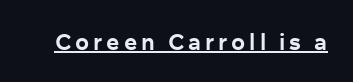
The image shows 23 px bold type, upright; set underlined.
